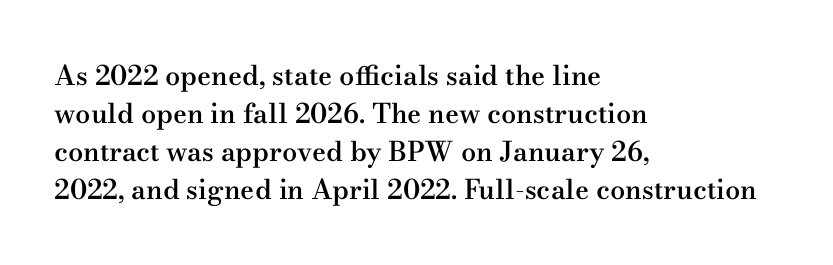
Q: Is the text bold? A: Semi-bold.
Q: Is the text italic (slanted)? A: No, it is upright.
Q: Is the text underlined? A: No.
Q: How is the paragraph aligned? A: Left-aligned.
Q: Is the spacing between letters normal or unusually wide? A: Normal.
Q: Is the spacing between lines tight, normal or loose? A: Normal.
